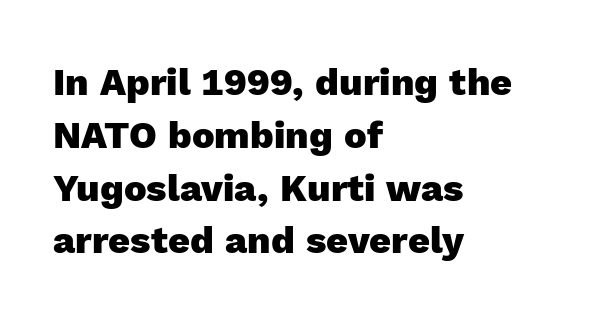
The image shows 38 px heavy sans-serif type, upright; set left-aligned, normal line spacing (1.39x), normal letter spacing, not underlined; a medium x-height.
